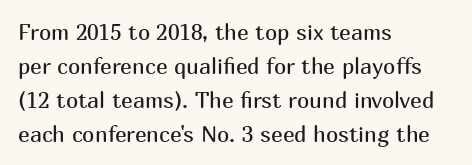
The image shows 22 px text type, upright; set left-aligned, normal line spacing (1.54x), normal letter spacing, not underlined.
